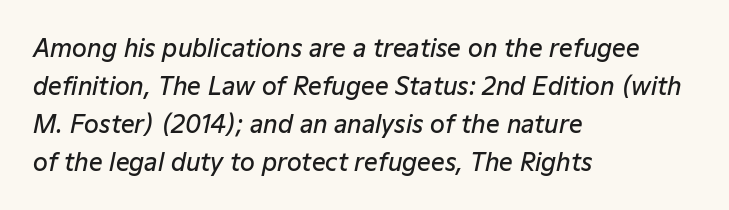
Successive baselines arrive at the customary interval. The paragraph shown leans on its left margin. On the weight axis this lands at semibold, roughly 600. Nobody touched the tracking dial on this one. Nobody drew a line under any word here. The font's italic variant was chosen for this text.
